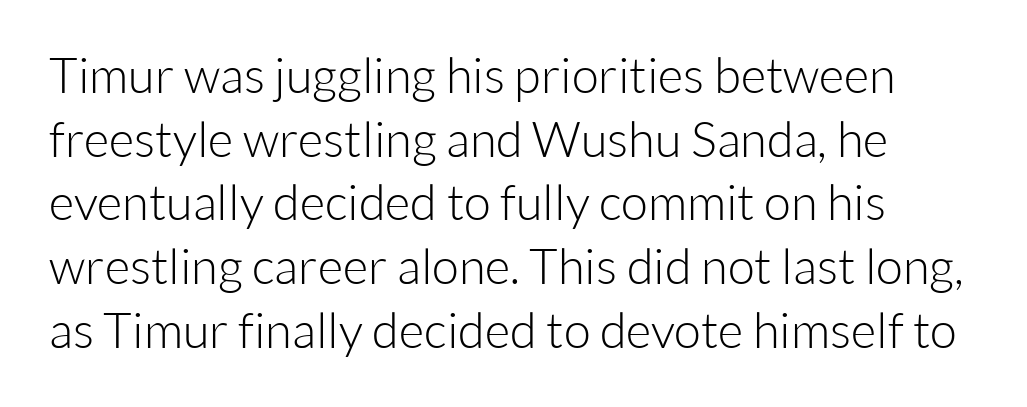
{"serif": "no", "italic": "no", "bold": "no", "weight": "light", "width": "normal", "stroke_contrast": "low", "x_height": "medium", "monospaced": "no", "underline": "no", "line_spacing": "normal", "line_spacing_ratio": 1.3, "letter_spacing": "normal", "letter_spacing_em": 0.0, "glyph_px": 49}
